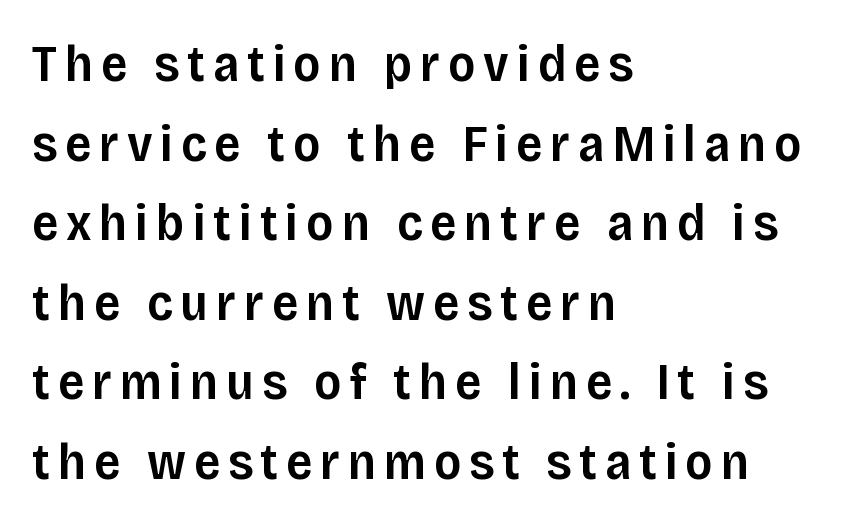
Q: Is the text bold? A: Semi-bold.
Q: Is the text italic (slanted)? A: No, it is upright.
Q: Is the typeface a serif or a sans-serif typeface? A: Sans-serif.
Q: Is the text underlined? A: No.
Q: How is the paragraph aligned? A: Left-aligned.
Q: Is the spacing between lines tight, normal or loose? A: Normal.
Q: Width (condensed, normal, or wide)? A: Normal.
Q: Stroke contrast? A: Low.
Q: x-height? A: Large.
Q: Monospaced? A: No.
